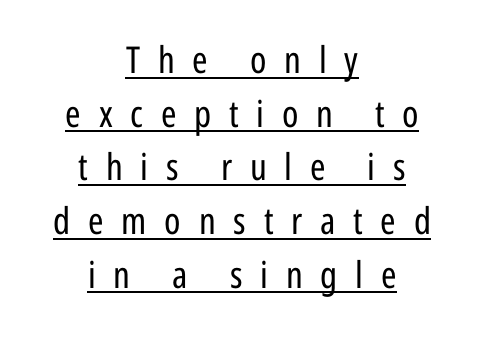
Q: Is the text bold? A: No.
Q: Is the text italic (slanted)? A: No, it is upright.
Q: Is the typeface a serif or a sans-serif typeface? A: Sans-serif.
Q: Is the text underlined? A: Yes.
Q: How is the paragraph aligned? A: Centered.
Q: Is the spacing between letters normal or unusually wide? A: Unusually wide.
Q: Is the spacing between lines tight, normal or loose? A: Normal.
Q: Width (condensed, normal, or wide)? A: Condensed.
Q: Stroke contrast? A: Low.
Q: x-height? A: Medium.
Q: Monospaced? A: No.
